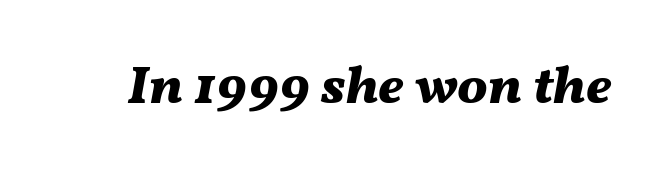
{"italic": "yes", "lean": "right", "slant_degrees": 11, "bold": "yes", "weight": "bold", "width": "normal", "stroke_contrast": "medium", "x_height": "medium", "monospaced": "no", "underline": "no", "letter_spacing": "normal", "letter_spacing_em": 0.0, "glyph_px": 54}
